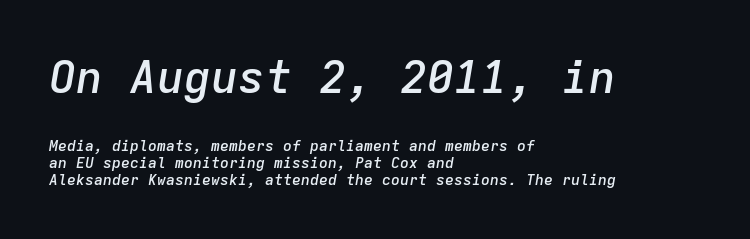
Vertically, the passage feels compressed, each row crowding the next. Style check: oblique. Weight check: semibold — heavier than regular, not quite bold. Has an underline been added? It has not. The line texture is even and compact thanks to regular tracking.
